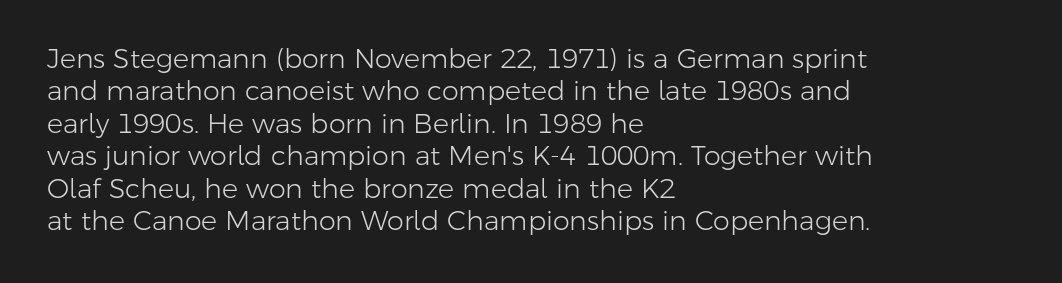
The font is comparable to plain body text, perhaps lighter. Line starts are locked; line ends wander. Nothing unusual about the tracking: characters are spaced as the font intends. The type sits square on the baseline with zero lean. Rule under the text: the space is simply empty.
